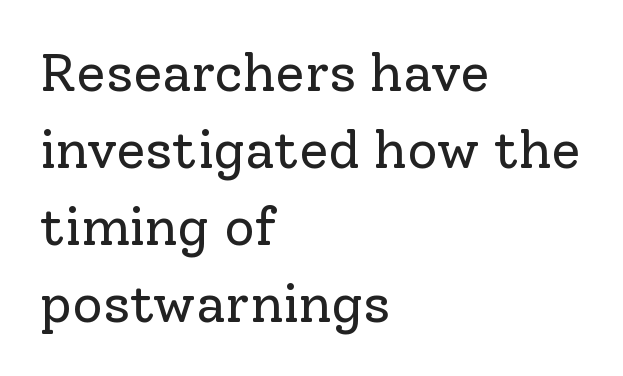
{"serif": "yes", "italic": "no", "bold": "no", "weight": "regular", "width": "normal", "stroke_contrast": "low", "x_height": "medium", "monospaced": "no", "underline": "no", "align": "left", "line_spacing": "normal", "line_spacing_ratio": 1.45, "letter_spacing": "normal", "letter_spacing_em": 0.0, "glyph_px": 53}
